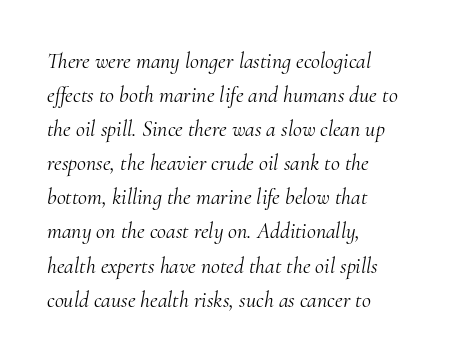
{"italic": "yes", "lean": "right", "slant_degrees": 10, "bold": "no", "underline": "no", "align": "left", "line_spacing": "normal", "line_spacing_ratio": 1.55, "letter_spacing": "normal", "letter_spacing_em": 0.0, "glyph_px": 22}
